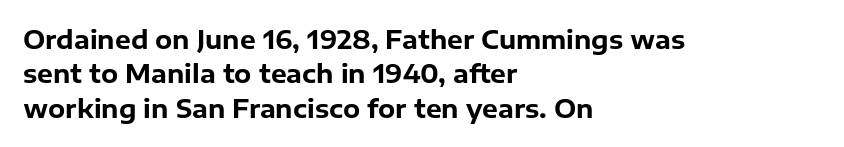
Plain, unruled lines of type. Italic: no, the glyphs are upright roman. The face used here has the dense, thick strokes of a bold. Compared with typical paragraphs, the rows here are spaced about the same. The paragraph has a hard left edge and a soft right edge. Here the glyphs are tracked normally, forming tight word shapes.
